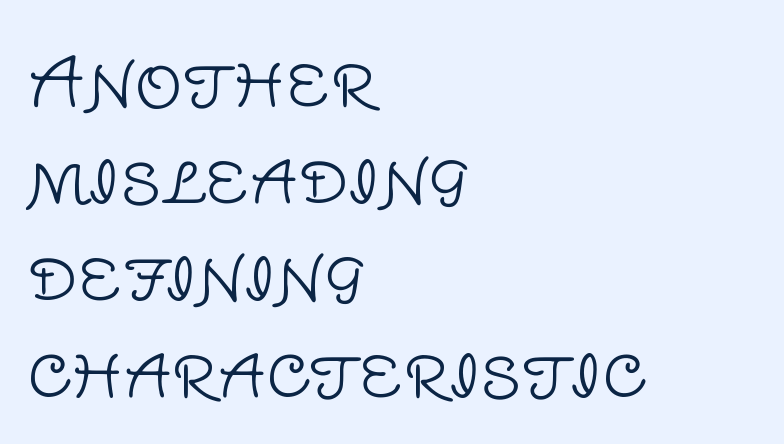
The image shows 67 px light sans-serif type; set left-aligned, normal line spacing (1.45x), normal letter spacing, not underlined; low stroke contrast and a large x-height.
